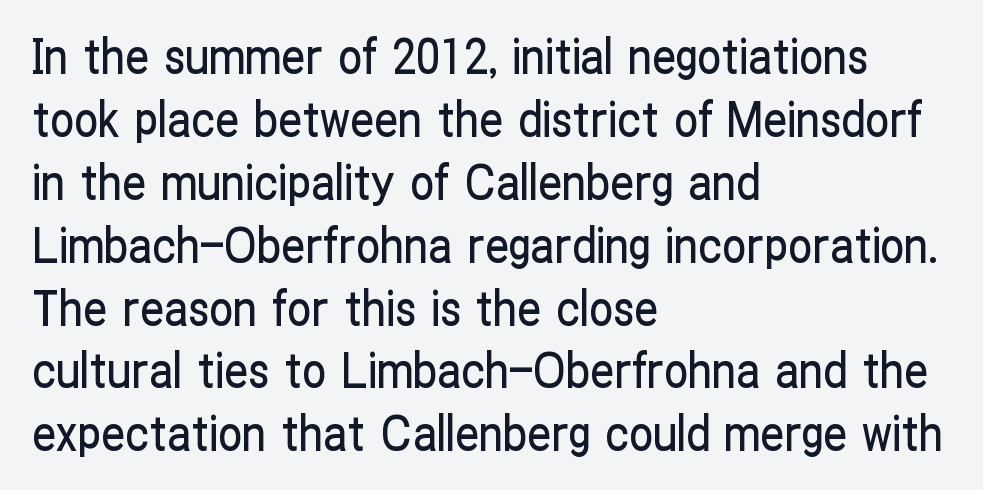
Grotesque or geometric, the face here clearly has no serifs. Regular leading. Observe the ordinary spacing: letters are neighbours, not strangers. The setting favours the left margin, as ordinary paragraphs usually do.
